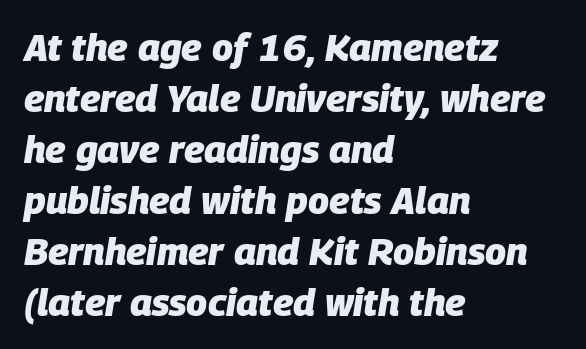
Check the space under the baseline: it is left empty. Notice how the passage keeps a crisp vertical edge on the left only. Think of a printed novel: that variable character pitch is what you see here. Default kerning and tracking; the words read as compact shapes. An italicized treatment has been applied to the whole sample.
